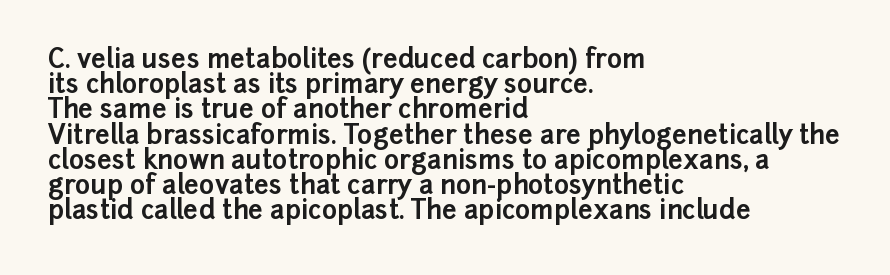
{"italic": "no", "bold": "yes", "underline": "no", "align": "left", "line_spacing": "tight", "line_spacing_ratio": 0.97, "letter_spacing": "normal", "letter_spacing_em": 0.0, "glyph_px": 26}
